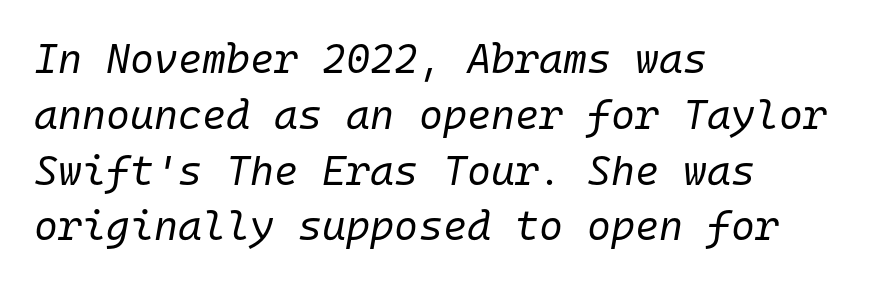
Q: Is the text bold? A: No.
Q: Is the text italic (slanted)? A: Yes, it leans right by about 10 degrees.
Q: Is the text underlined? A: No.
Q: How is the paragraph aligned? A: Left-aligned.
Q: Is the spacing between letters normal or unusually wide? A: Normal.
Q: Is the spacing between lines tight, normal or loose? A: Normal.
Q: Width (condensed, normal, or wide)? A: Normal.
Q: Stroke contrast? A: Low.
Q: x-height? A: Medium.
Q: Monospaced? A: Yes.
